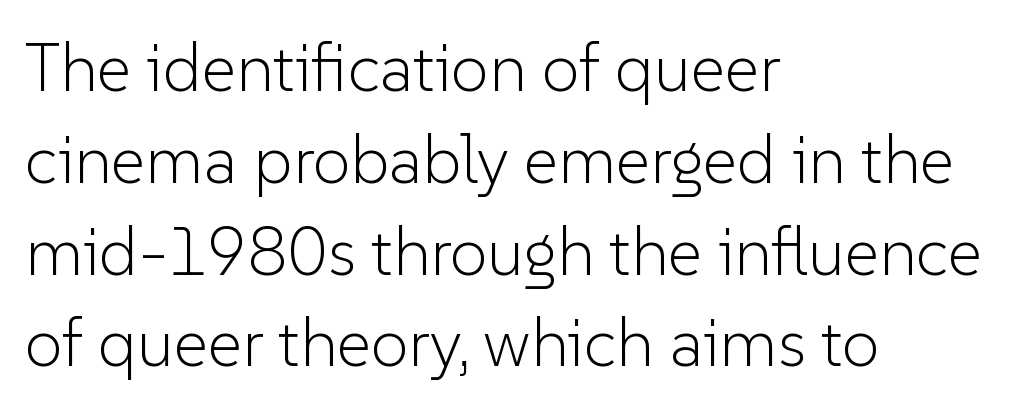
The font sits on the lighter half of the weight spectrum, regular included. Compared with a centered layout, this one pins lines to the left instead. You could call the tracking neutral — neither tight nor loose. Type without underlining.
